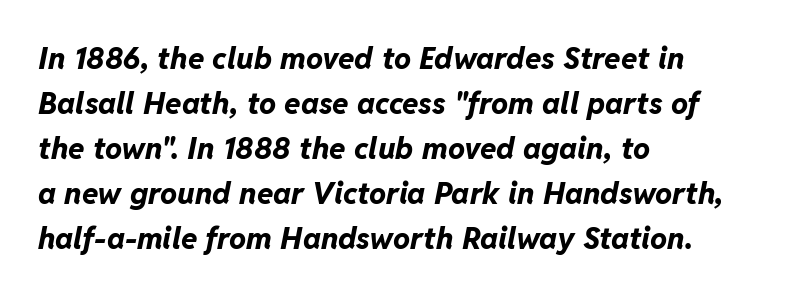
The image shows 30 px bold type, italic (leaning right); set left-aligned, normal line spacing (1.5x), normal letter spacing, not underlined; low stroke contrast and a medium x-height.
